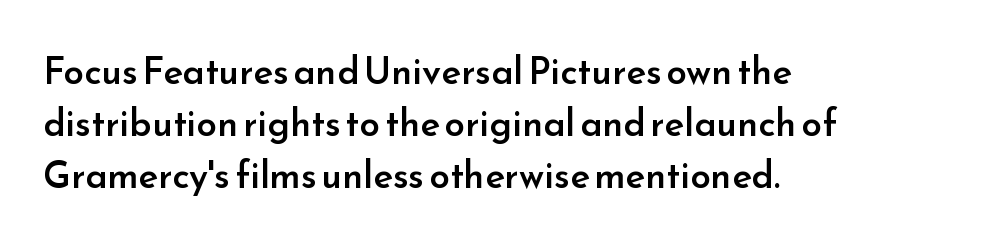
Q: Is the text bold? A: Semi-bold.
Q: Is the text italic (slanted)? A: No, it is upright.
Q: Is the typeface a serif or a sans-serif typeface? A: Sans-serif.
Q: Is the text underlined? A: No.
Q: How is the paragraph aligned? A: Left-aligned.
Q: Is the spacing between letters normal or unusually wide? A: Normal.
Q: Is the spacing between lines tight, normal or loose? A: Normal.
Q: Width (condensed, normal, or wide)? A: Normal.
Q: Stroke contrast? A: Low.
Q: x-height? A: Small.
Q: Monospaced? A: No.
